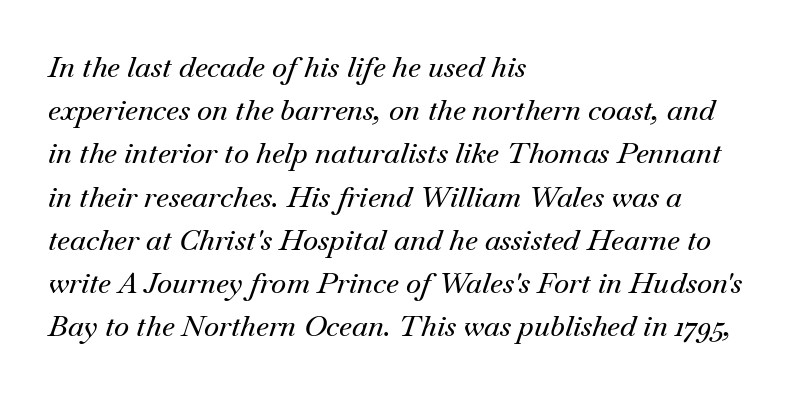
Default kerning and tracking; the words read as compact shapes. Each letter keeps its own natural width here, so spacing adapts to shape. If you drew a line through each stem, it would be angled. The lines are quadded left.
